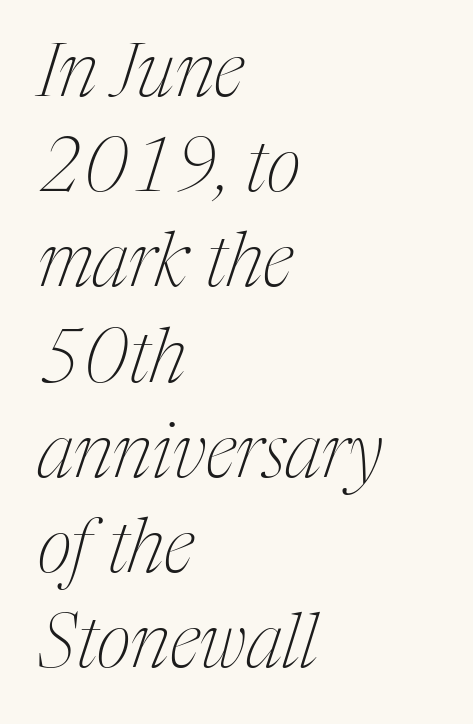
{"serif": "yes", "italic": "yes", "lean": "right", "slant_degrees": 17, "bold": "no", "weight": "thin", "width": "condensed", "stroke_contrast": "medium", "x_height": "medium", "monospaced": "no", "underline": "no", "align": "left", "line_spacing": "normal", "line_spacing_ratio": 1.27, "letter_spacing": "normal", "letter_spacing_em": 0.0, "glyph_px": 75}
